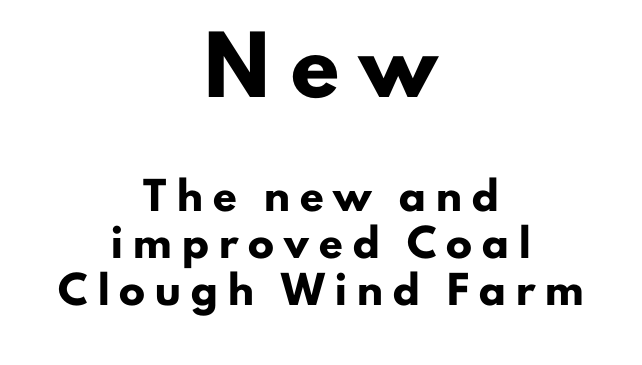
The image shows 53 px heavy sans-serif type, upright; set centered, line spacing 1.81x, unusually wide letter spacing (+0.39 em), not underlined; the first (top) block is 2.04x larger; low stroke contrast and a small x-height.
